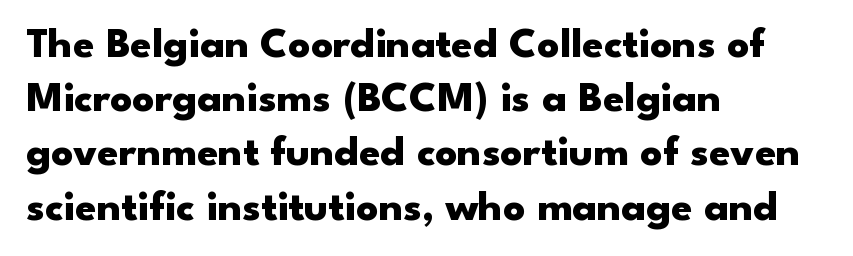
The font family rendered here belongs to the sans-serif group. This sample has the flowing, uneven cadence of proportional lettering. Regular leading. Plenty of ink on the page — the face is bold. Notice how the stems are strictly vertical — no italics here.
